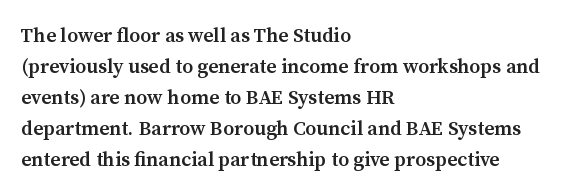
The typography opts for an upright posture over an oblique one. Line beginnings align vertically; line endings do not. Compared with typical body copy, the letter spacing here is the same. Does the leading feel generous? No, just average. Summary of weight: moderately heavy, a semibold.
